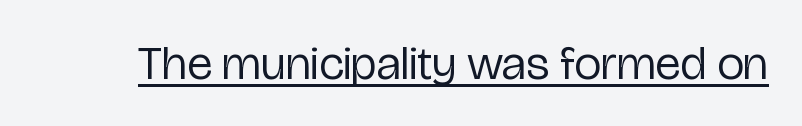
Ordinary non-slanted type is in use. The typesetter has applied underlining to the passage shown. Looks like regular typesetting: each glyph gets only the width it needs. The font is comparable to plain body text, perhaps lighter.
